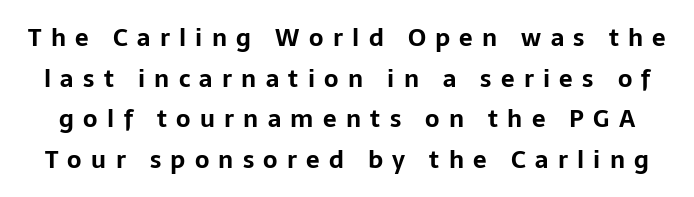
The image shows 24 px bold type, upright; set normal line spacing (1.69x), unusually wide letter spacing (+0.39 em), not underlined.
